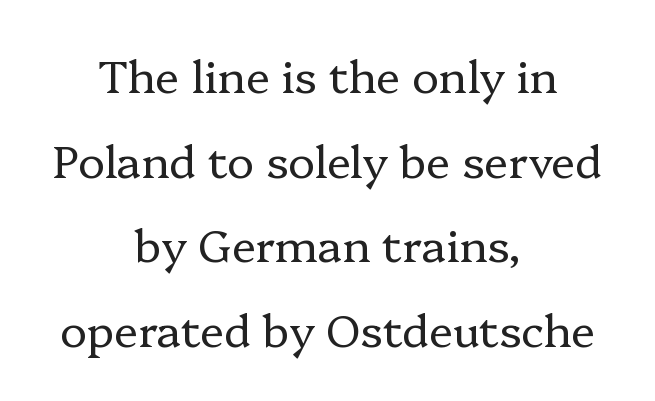
The axis of the letterforms is exactly vertical. Glance below the letters and you will spot only blank space. Glyph-to-glyph distance matches everyday printed text. A student would call this center alignment; a typographer would say set centered. Type style note: has serifs.
